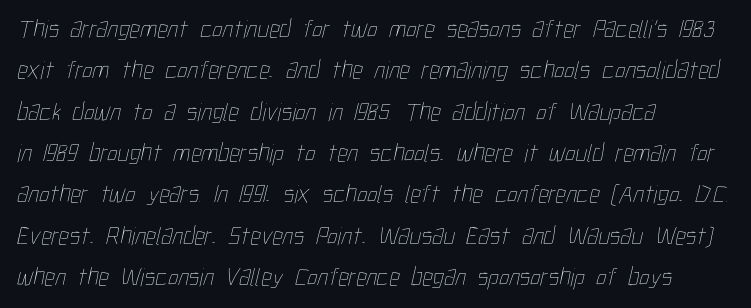
Q: Is the text bold? A: No.
Q: Is the text underlined? A: No.
Q: How is the paragraph aligned? A: Left-aligned.
Q: Is the spacing between letters normal or unusually wide? A: Normal.
Q: Is the spacing between lines tight, normal or loose? A: Normal.
